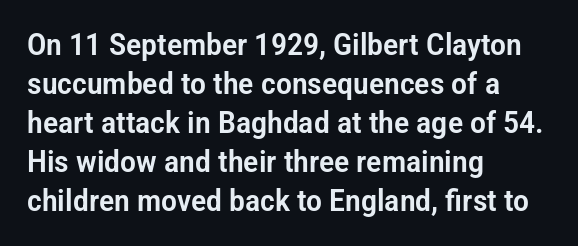
The image shows 30 px condensed sans-serif type, upright; set left-aligned, normal line spacing (1.3x), normal letter spacing, not underlined; low stroke contrast and a medium x-height.
